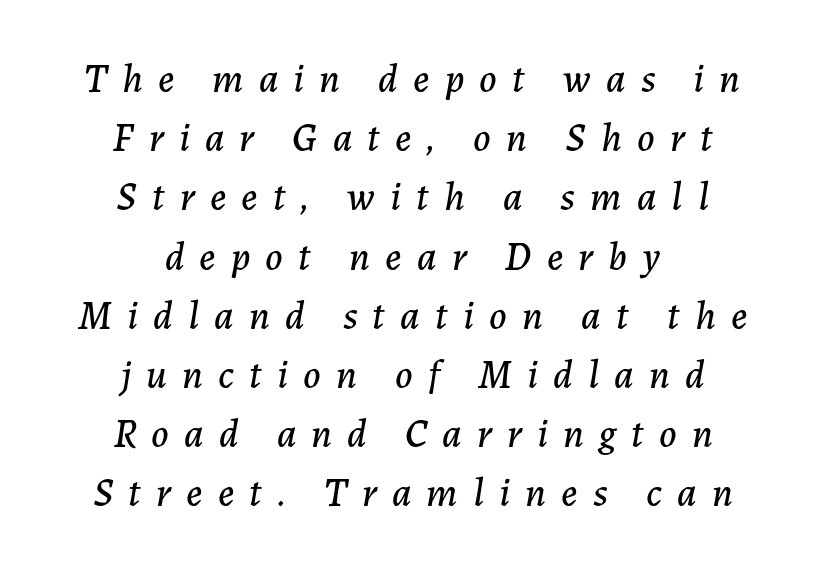
The image shows 40 px text type, italic (leaning right); set centered, normal line spacing (1.48x), unusually wide letter spacing (+0.38 em), not underlined; low stroke contrast and a medium x-height.
